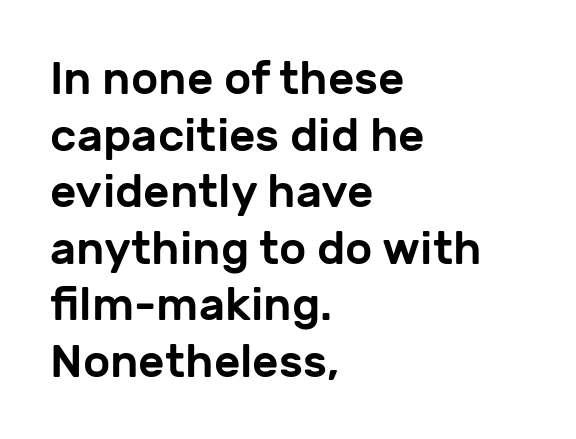
The image shows 46 px sans-serif type, upright; set left-aligned, line spacing 1.23x, normal letter spacing, not underlined; low stroke contrast and a medium x-height.
